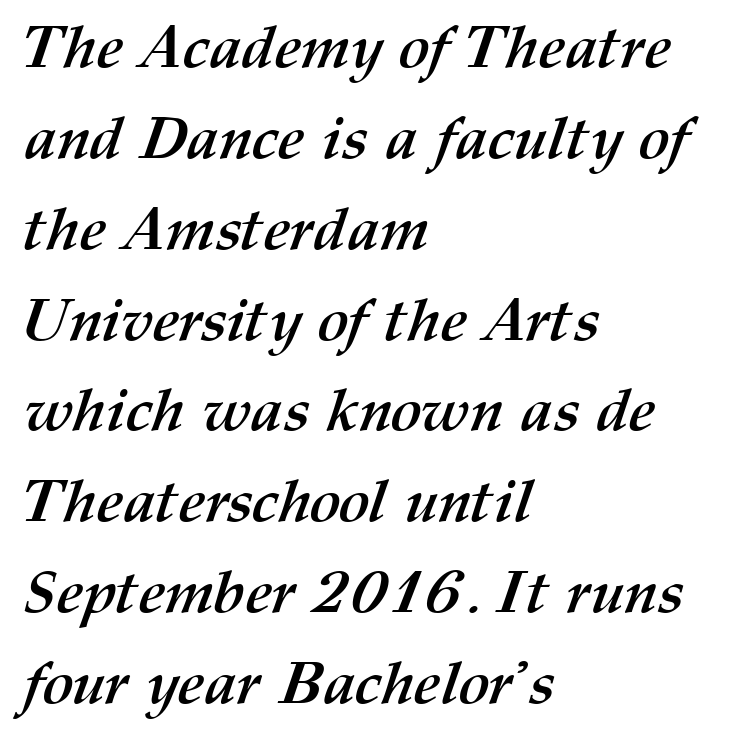
{"bold": "yes", "weight": "semibold", "width": "normal", "stroke_contrast": "medium", "x_height": "medium", "monospaced": "no", "underline": "no", "align": "left", "line_spacing": "normal", "line_spacing_ratio": 1.54, "letter_spacing": "normal", "letter_spacing_em": 0.0, "glyph_px": 59}
